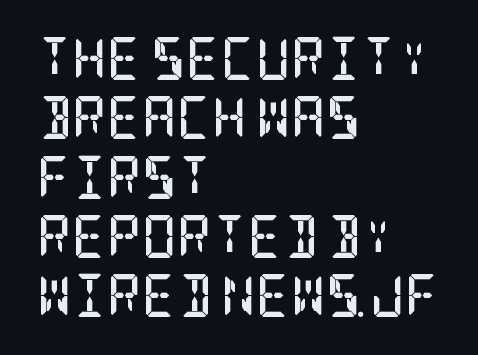
Q: Is the text bold? A: Yes.
Q: Is the text italic (slanted)? A: No, it is upright.
Q: Is the typeface a serif or a sans-serif typeface? A: Serif.
Q: Is the text underlined? A: No.
Q: How is the paragraph aligned? A: Left-aligned.
Q: Is the spacing between letters normal or unusually wide? A: Normal.
Q: Is the spacing between lines tight, normal or loose? A: Normal.
Q: Width (condensed, normal, or wide)? A: Condensed.
Q: Stroke contrast? A: Low.
Q: x-height? A: Large.
